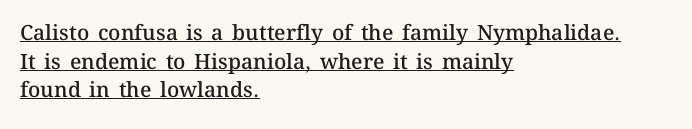
{"italic": "no", "bold": "semi", "underline": "yes", "align": "left", "line_spacing": "normal", "line_spacing_ratio": 1.36, "letter_spacing": "normal", "letter_spacing_em": 0.0, "glyph_px": 21}
